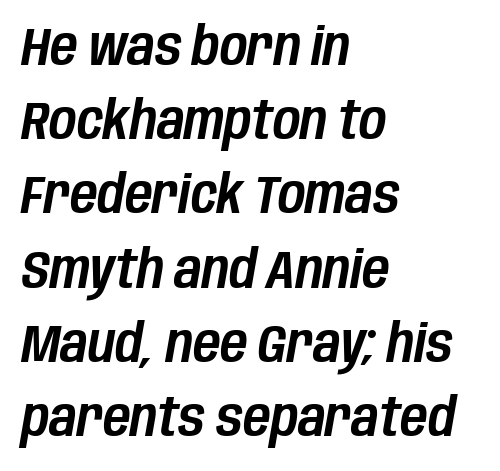
Do the characters align in a grid? No, the font is proportional. Horizontal bands of white between lines are of average thickness. Lines of text with bare space underneath. These lines were composed using italics. Horizontal alignment here is leftward, the default for most running prose. Words appear dense and cohesive because spacing is normal.
